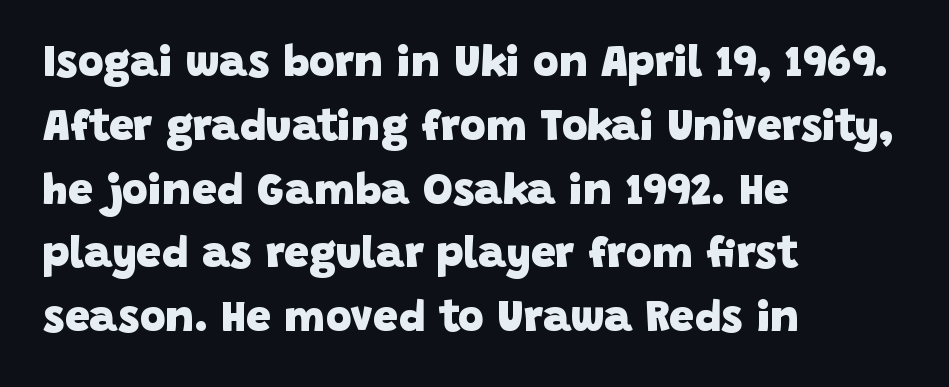
Plain, unruled lines of type. Each letter keeps its own natural width here, so spacing adapts to shape. These words are printed bold, with thick strokes throughout. Leftover space on each line is placed entirely after the last word. Quick note: interline space is typical.
